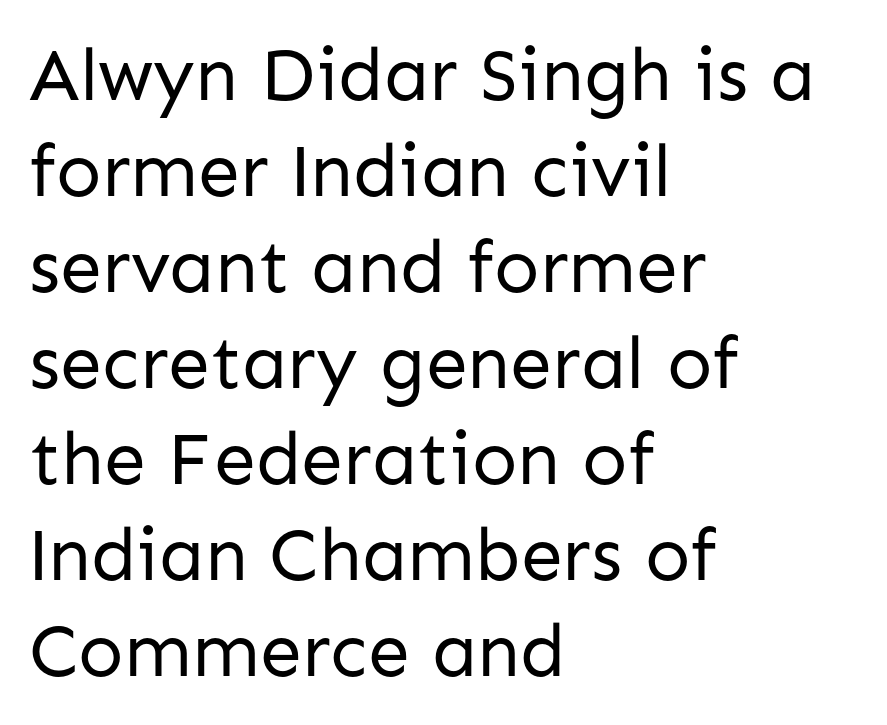
Q: Is the text bold? A: No.
Q: Is the text italic (slanted)? A: No, it is upright.
Q: Is the typeface a serif or a sans-serif typeface? A: Sans-serif.
Q: Is the text underlined? A: No.
Q: How is the paragraph aligned? A: Left-aligned.
Q: Is the spacing between letters normal or unusually wide? A: Normal.
Q: Is the spacing between lines tight, normal or loose? A: Normal.
Q: Width (condensed, normal, or wide)? A: Normal.
Q: Stroke contrast? A: Low.
Q: x-height? A: Medium.
Q: Monospaced? A: No.
